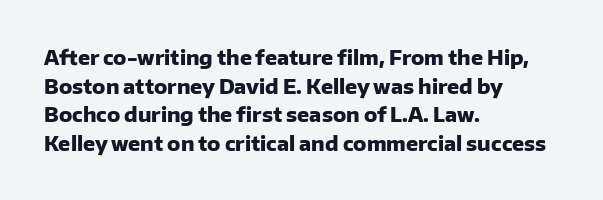
The image shows 20 px bold type, upright; set left-aligned, normal line spacing (1.43x), normal letter spacing, not underlined.
